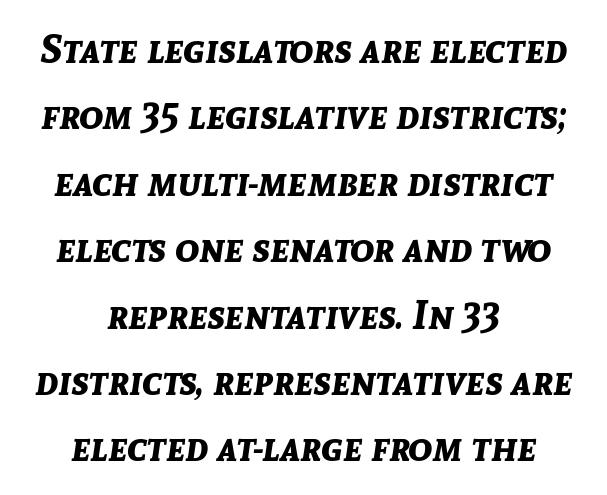
Emphasis-style slanted type is in use. The face used here is proportionally spaced, like ordinary book or web type. A normal amount of white space separates one row of letters from the next. Reading down the block, each line starts at a different indent, mirrored at its end. Glyph-to-glyph distance matches everyday printed text. Typesetter's note: full bold, strokes at maximum text heaviness.
